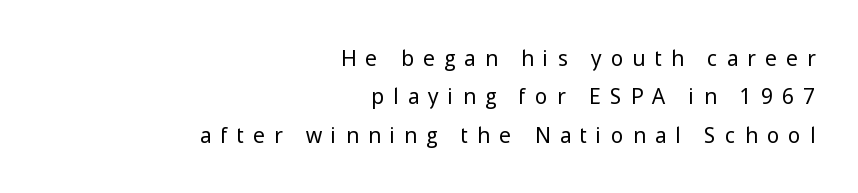
{"italic": "no", "bold": "no", "underline": "no", "align": "right", "line_spacing_ratio": 1.83, "letter_spacing": "wide", "letter_spacing_em": 0.45, "glyph_px": 21}
